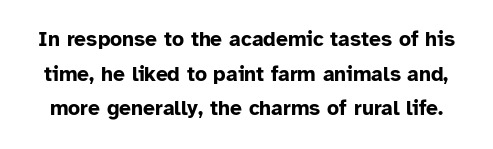
{"italic": "no", "bold": "yes", "underline": "no", "line_spacing": "normal", "line_spacing_ratio": 1.65, "letter_spacing": "normal", "letter_spacing_em": 0.0, "glyph_px": 21}
